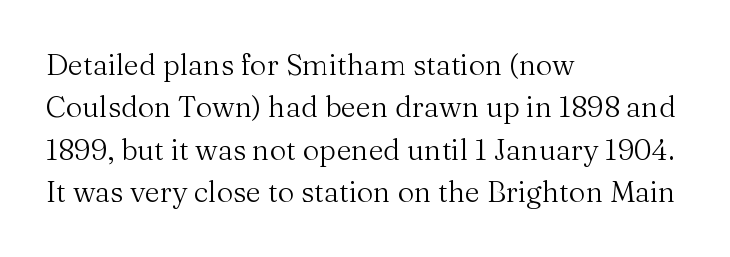
The ragged edge is on the right, which tells us the setting is flush left. The face looks like a standard text weight, possibly lighter. The rendering uses a moderate line-height, typical for paragraphs. Unlike a clean sans, this face finishes its strokes with serifs. Underlining? Definitely not there. A typesetter would call this proportional, since set widths differ per character.
